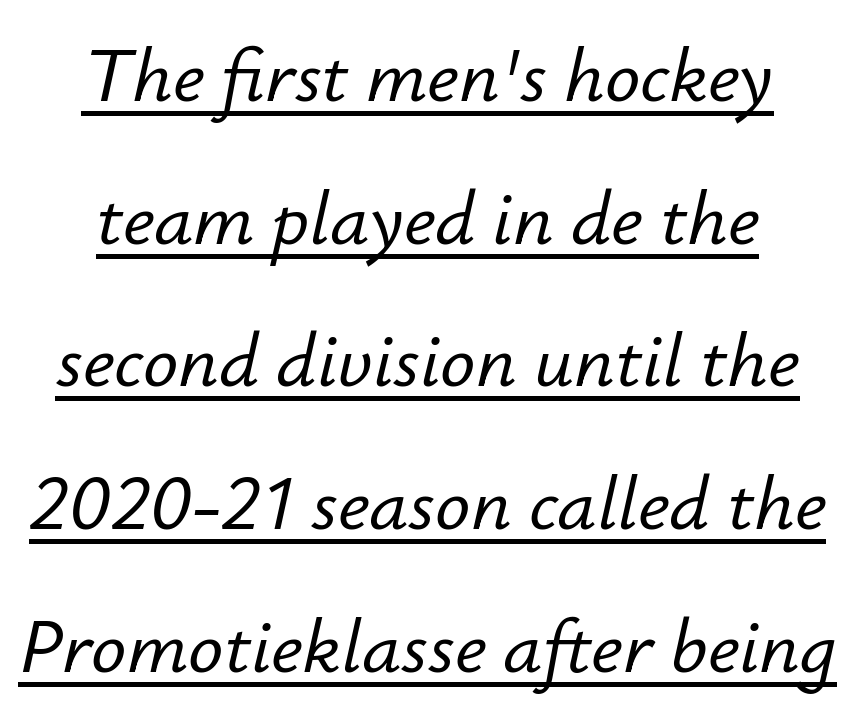
The image shows 78 px text type, italic (leaning right); set centered, line spacing 1.83x, normal letter spacing, underlined; low stroke contrast and a small x-height.
